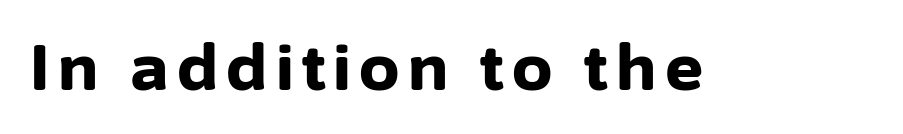
Q: Is the text bold? A: Yes.
Q: Is the text italic (slanted)? A: No, it is upright.
Q: Is the typeface a serif or a sans-serif typeface? A: Sans-serif.
Q: Is the text underlined? A: No.
Q: Width (condensed, normal, or wide)? A: Normal.
Q: Stroke contrast? A: Low.
Q: x-height? A: Medium.
Q: Monospaced? A: No.
